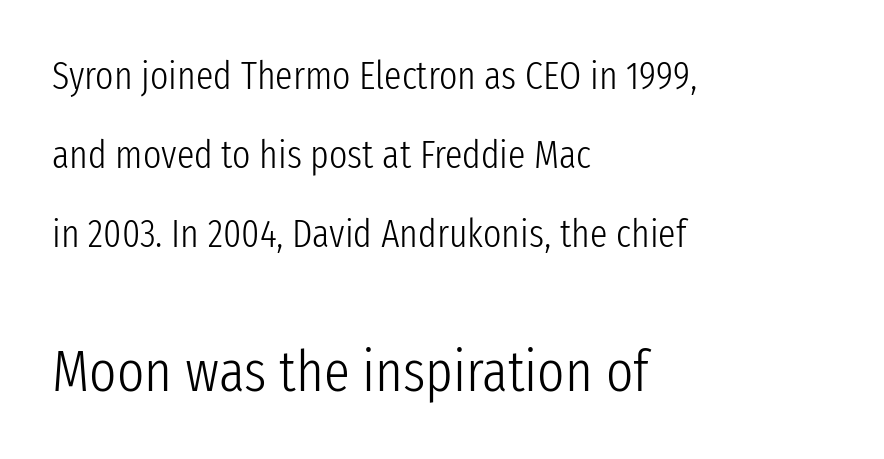
{"serif": "no", "italic": "no", "bold": "no", "weight": "light", "width": "condensed", "stroke_contrast": "low", "x_height": "medium", "monospaced": "no", "underline": "no", "align": "left", "line_spacing": "loose", "line_spacing_ratio": 2.03, "letter_spacing": "normal", "letter_spacing_em": 0.0, "larger_block": "second", "size_ratio": 1.49, "glyph_px": 58}
